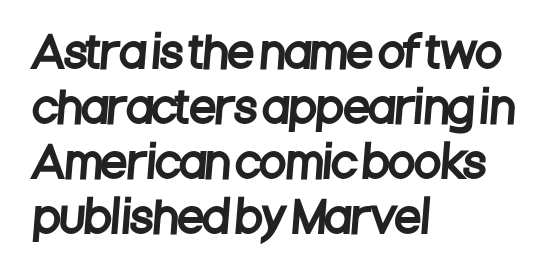
Character widths vary here, with narrow letters taking less room than wide ones. Plain, unruled lines of type. Students, note that the glyphs here touch the page at normal intervals. Is there much room between lines? A standard amount, neither cramped nor airy. The ragged edge is on the right, which tells us the setting is flush left. Serif or sans? Sans — the stroke terminals are bare.
